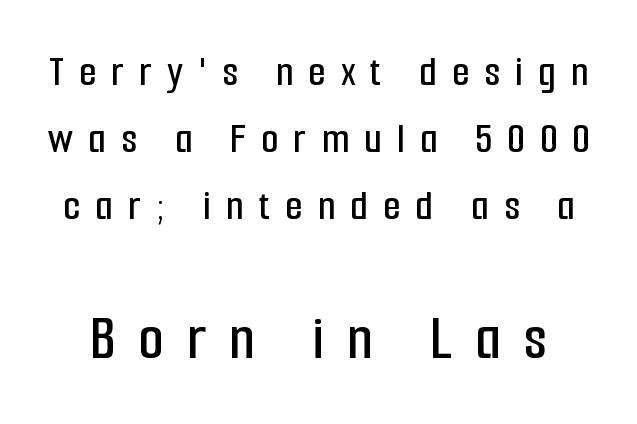
The image shows 66 px condensed sans-serif type, upright; set normal line spacing (1.52x), unusually wide letter spacing (+0.35 em), not underlined; the second (bottom) block is 1.5x larger; low stroke contrast and a medium x-height.
